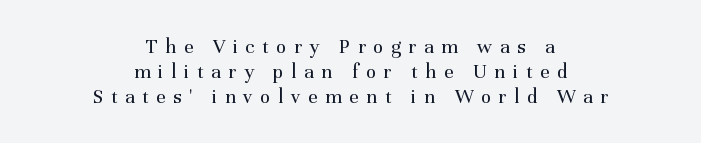
No heavy texture on the line: the type isn't bold. Every character sits straight up, as roman type does. Glance below the letters and you will spot only blank space. Honestly, the letter spacing is so wide it's the main thing you notice.
